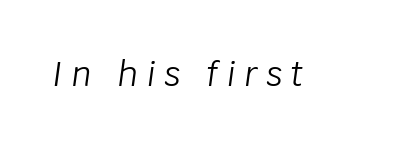
Q: Is the text bold? A: No.
Q: Is the text italic (slanted)? A: Yes, it leans right by about 8 degrees.
Q: Is the text underlined? A: No.
Q: Is the spacing between letters normal or unusually wide? A: Unusually wide.
Q: Width (condensed, normal, or wide)? A: Normal.
Q: Stroke contrast? A: Low.
Q: x-height? A: Large.
Q: Monospaced? A: No.
